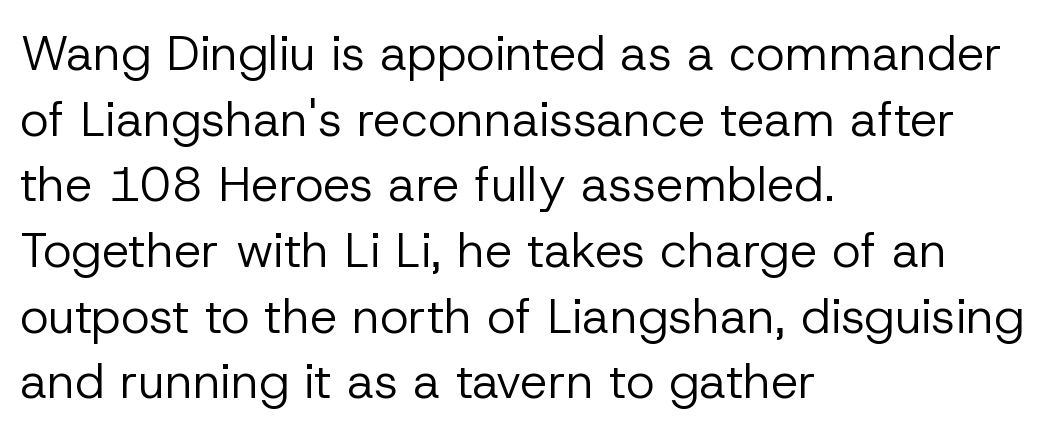
{"serif": "no", "italic": "no", "bold": "no", "weight": "regular", "width": "normal", "stroke_contrast": "low", "x_height": "medium", "monospaced": "no", "underline": "no", "align": "left", "line_spacing": "normal", "line_spacing_ratio": 1.34, "letter_spacing": "normal", "letter_spacing_em": 0.0, "glyph_px": 49}
